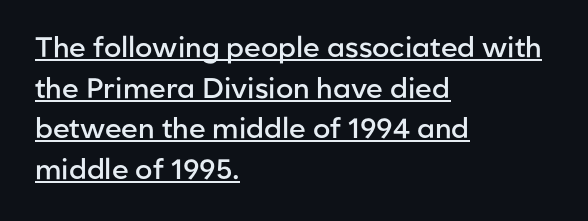
Q: Is the text bold? A: Semi-bold.
Q: Is the text italic (slanted)? A: No, it is upright.
Q: Is the typeface a serif or a sans-serif typeface? A: Sans-serif.
Q: Is the text underlined? A: Yes.
Q: How is the paragraph aligned? A: Left-aligned.
Q: Is the spacing between letters normal or unusually wide? A: Normal.
Q: Is the spacing between lines tight, normal or loose? A: Normal.
Q: Width (condensed, normal, or wide)? A: Normal.
Q: Stroke contrast? A: Low.
Q: x-height? A: Medium.
Q: Monospaced? A: No.
